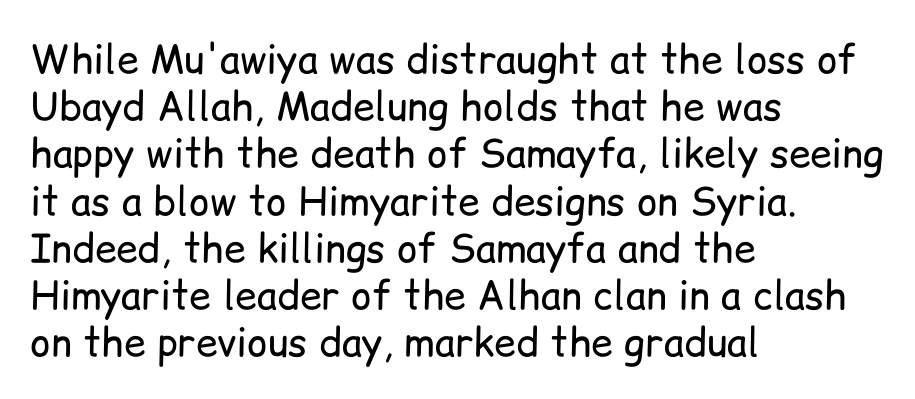
The image shows 39 px regular-weight sans-serif type, upright; set left-aligned, line spacing 1.21x, normal letter spacing, not underlined; low stroke contrast and a medium x-height.
